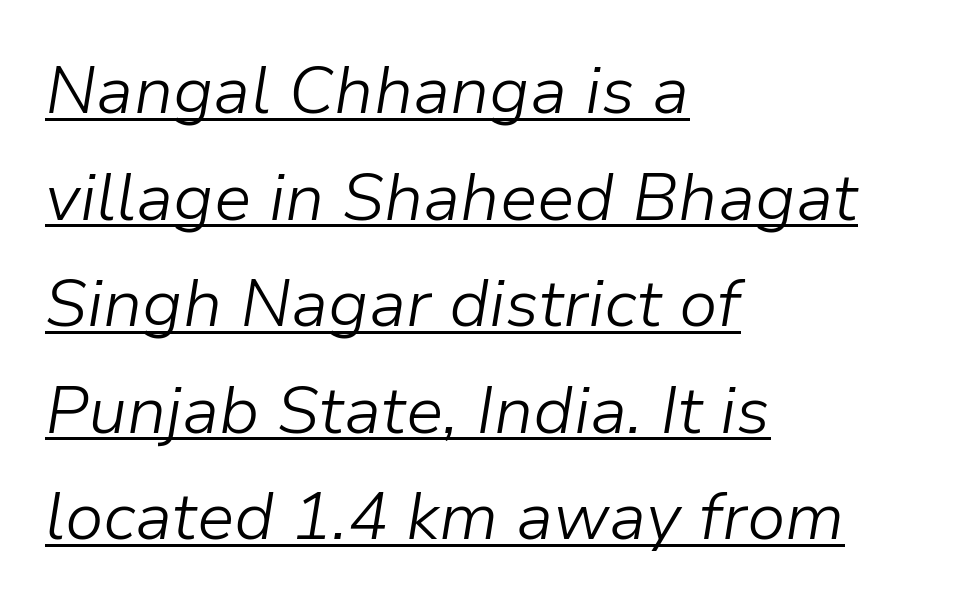
Rendered with sloped, italic letterforms. How are the letters spaced? Ordinarily, with no added tracking. Is there an underline? Yes — a line sits under the letters. The passage shown is typed in a proportional face where columns would drift. The lines are quadded left.
